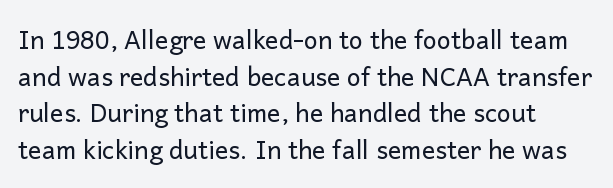
Weight: in the light-to-regular range. In CSS terms this would be text-align: left. The letters stand straight up with perfectly vertical stems. Each new line begins a customary step beneath the previous one. Characters follow at the spacing the type designer built in.
